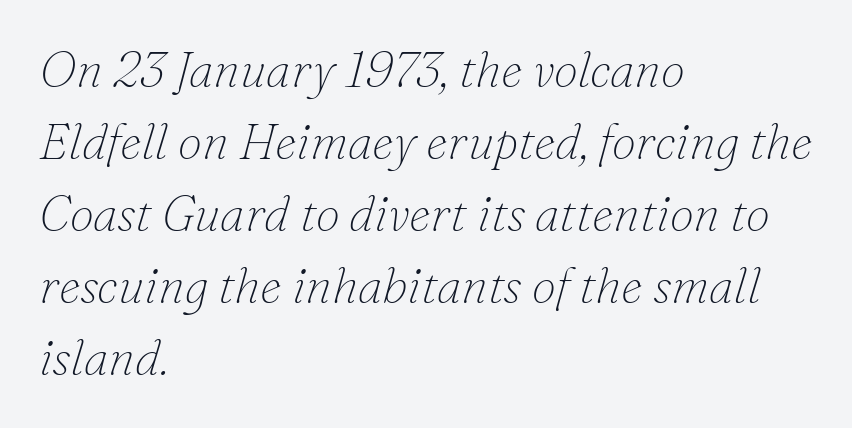
{"serif": "yes", "italic": "yes", "lean": "right", "slant_degrees": 16, "bold": "no", "weight": "thin", "width": "normal", "stroke_contrast": "low", "x_height": "small", "monospaced": "no", "underline": "no", "align": "left", "line_spacing": "normal", "line_spacing_ratio": 1.47, "letter_spacing": "normal", "letter_spacing_em": 0.0, "glyph_px": 49}
